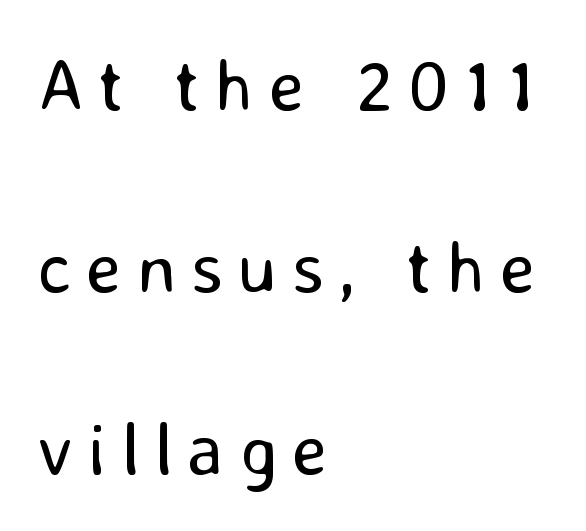
The image shows 73 px regular-weight sans-serif type, upright; set left-aligned, loose line spacing (2.49x), unusually wide letter spacing (+0.2 em), not underlined; low stroke contrast and a medium x-height.
